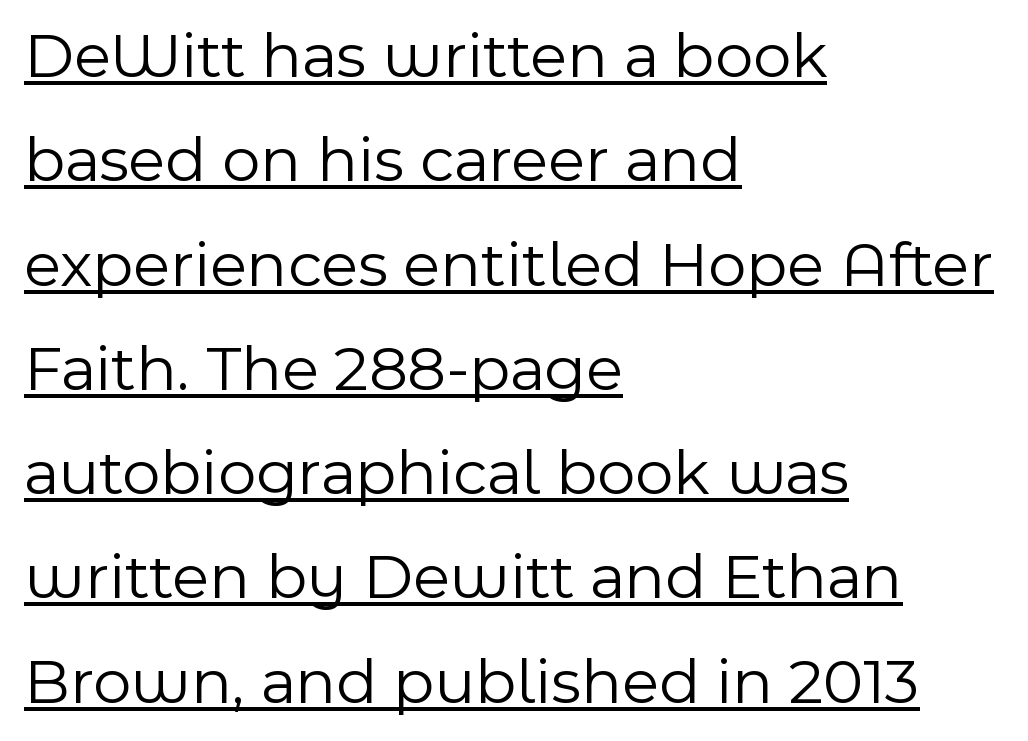
Q: Is the text bold? A: No.
Q: Is the text italic (slanted)? A: No, it is upright.
Q: Is the typeface a serif or a sans-serif typeface? A: Sans-serif.
Q: Is the text underlined? A: Yes.
Q: How is the paragraph aligned? A: Left-aligned.
Q: Is the spacing between letters normal or unusually wide? A: Normal.
Q: Is the spacing between lines tight, normal or loose? A: Normal.
Q: Width (condensed, normal, or wide)? A: Normal.
Q: x-height? A: Medium.
Q: Monospaced? A: No.
